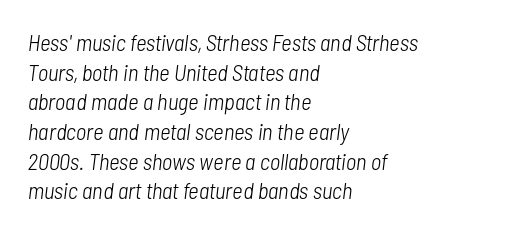
Q: Is the text bold? A: No.
Q: Is the text italic (slanted)? A: Yes, it leans right by about 7 degrees.
Q: Is the text underlined? A: No.
Q: How is the paragraph aligned? A: Left-aligned.
Q: Is the spacing between letters normal or unusually wide? A: Normal.
Q: Is the spacing between lines tight, normal or loose? A: Normal.
